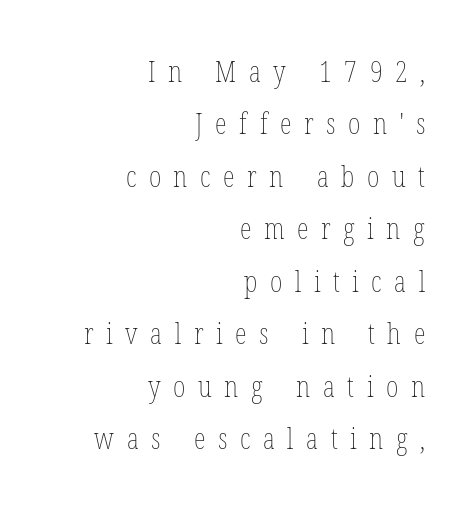
Notice how the stems are strictly vertical — no italics here. The weight tops out at a normal text grade. Short and long lines alike share a common ending point at right. Lines of text with bare space underneath. The gaps between neighbouring characters are conspicuously large.
